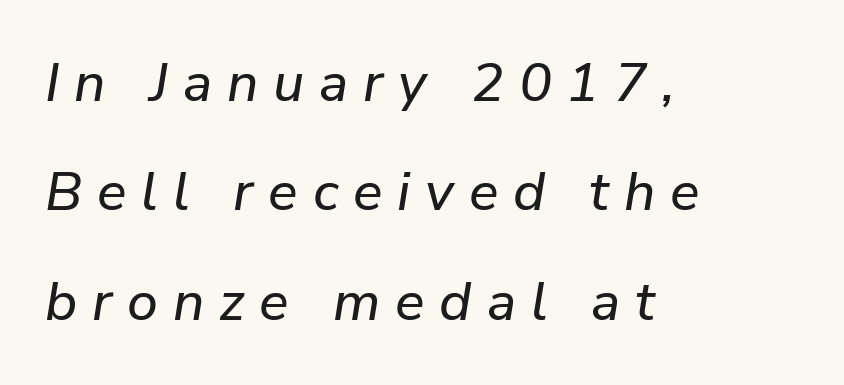
The image shows 55 px text type, italic (leaning right); set left-aligned, loose line spacing (1.99x), unusually wide letter spacing (+0.27 em), not underlined; low stroke contrast and a medium x-height.
